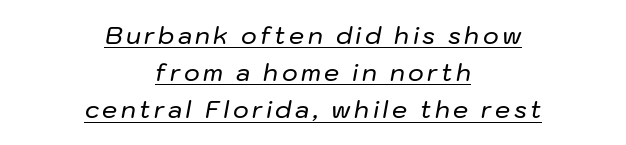
The image shows 24 px text type, italic (leaning right); set centered, normal line spacing (1.55x), underlined.
